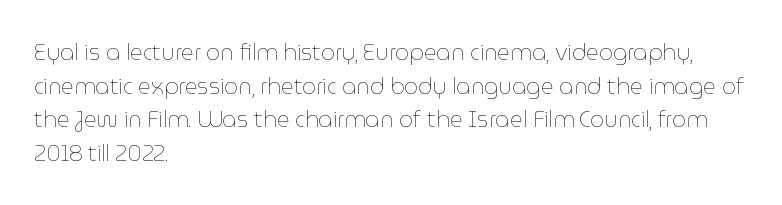
Unbolded letterforms with no extra heft. The letterforms sit shoulder to shoulder at normal distance. Line spacing here is normal. Glance below the letters and you will spot only blank space. Visually the block forms a straight wall on the left and a jagged coastline on the right.
